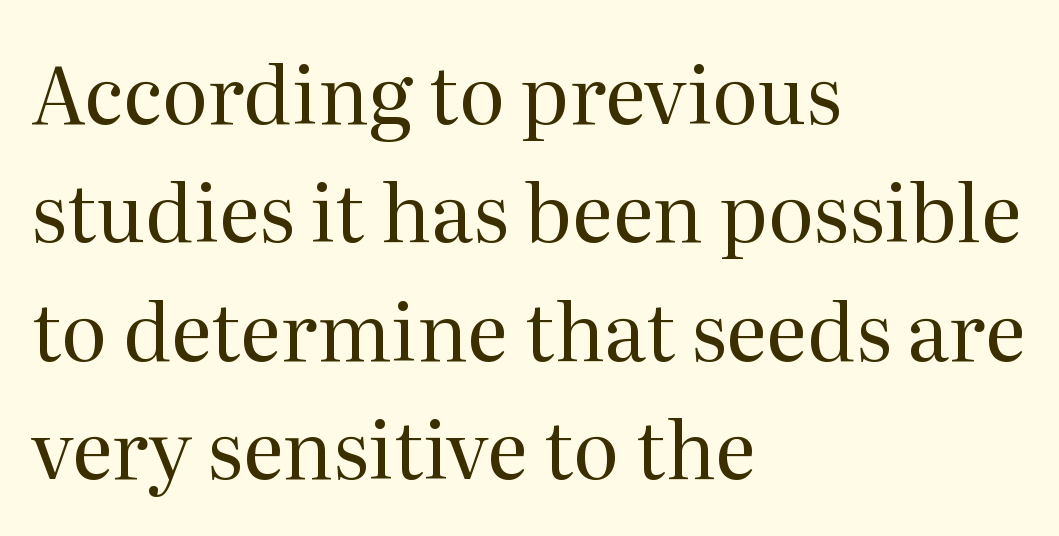
The cut favours lightness, reaching ordinary text weight at its darkest. Posture: upright roman. The letters advance in unequal steps, a hallmark of proportional type. The text was rendered using a seriffed face with decorative stroke endings.
